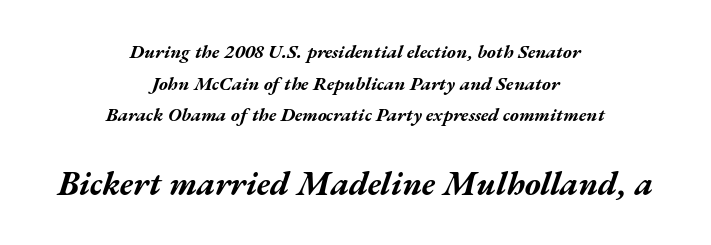
{"italic": "yes", "lean": "right", "slant_degrees": 17, "bold": "yes", "weight": "bold", "width": "wide", "stroke_contrast": "medium", "x_height": "medium", "monospaced": "no", "underline": "no", "align": "center", "line_spacing": "normal", "line_spacing_ratio": 1.67, "letter_spacing": "normal", "letter_spacing_em": 0.0, "larger_block": "second", "size_ratio": 1.79, "glyph_px": 34}
